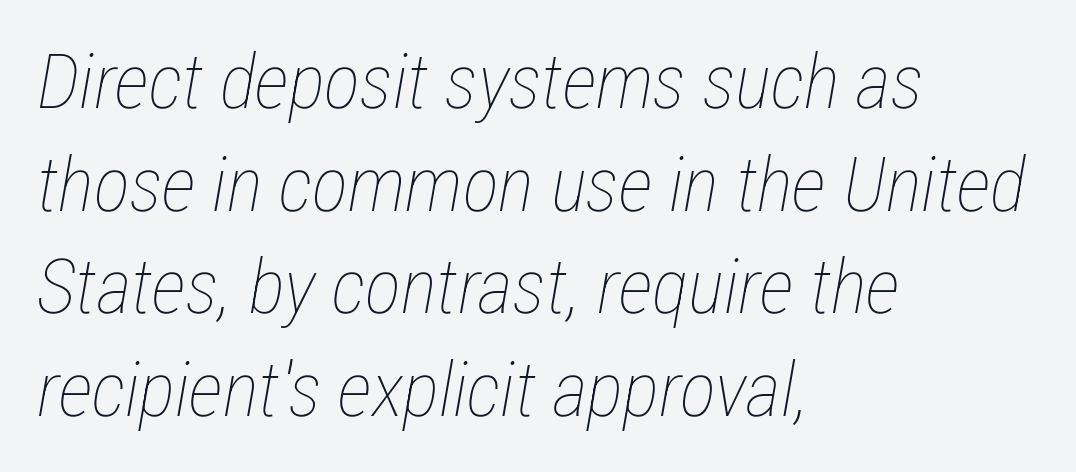
{"italic": "yes", "lean": "right", "slant_degrees": 12, "bold": "no", "weight": "thin", "width": "condensed", "stroke_contrast": "low", "x_height": "medium", "monospaced": "no", "underline": "no", "align": "left", "line_spacing": "normal", "line_spacing_ratio": 1.35, "letter_spacing": "normal", "letter_spacing_em": 0.0, "glyph_px": 76}
